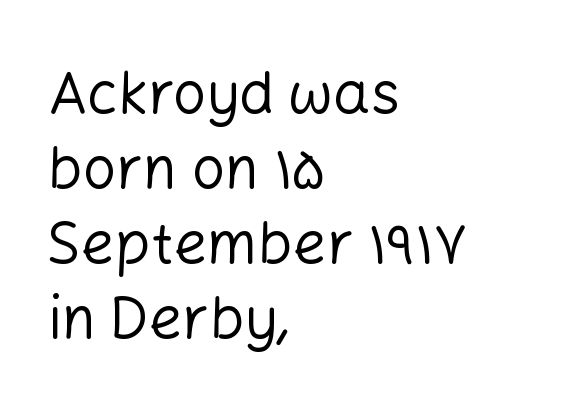
Q: Is the text bold? A: No.
Q: Is the text italic (slanted)? A: No, it is upright.
Q: Is the typeface a serif or a sans-serif typeface? A: Sans-serif.
Q: Is the text underlined? A: No.
Q: How is the paragraph aligned? A: Left-aligned.
Q: Is the spacing between letters normal or unusually wide? A: Normal.
Q: Is the spacing between lines tight, normal or loose? A: Normal.
Q: Width (condensed, normal, or wide)? A: Normal.
Q: Stroke contrast? A: Low.
Q: x-height? A: Medium.
Q: Monospaced? A: No.
